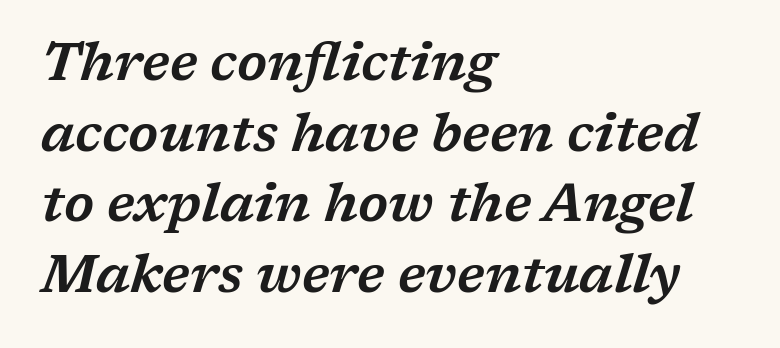
{"serif": "yes", "italic": "yes", "lean": "right", "slant_degrees": 17, "width": "wide", "stroke_contrast": "low", "x_height": "medium", "monospaced": "no", "underline": "no", "align": "left", "line_spacing": "normal", "line_spacing_ratio": 1.36, "letter_spacing": "normal", "letter_spacing_em": 0.0, "glyph_px": 52}
